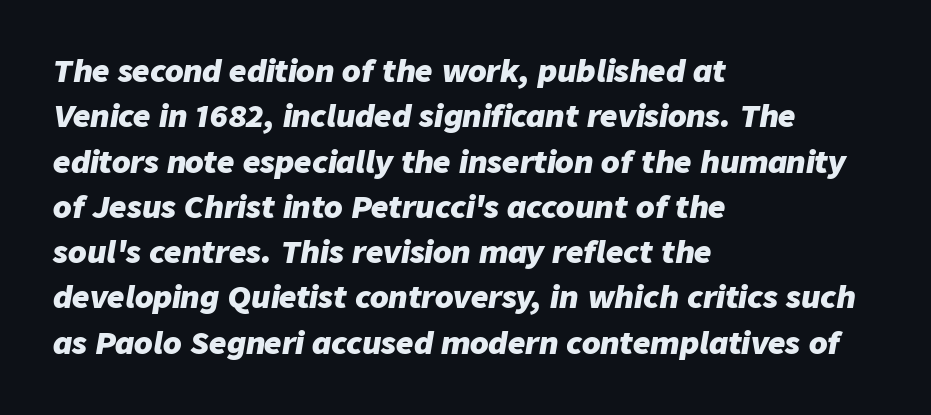
Q: Is the text bold? A: Yes.
Q: Is the text italic (slanted)? A: Yes, it leans right by about 9 degrees.
Q: Is the text underlined? A: No.
Q: How is the paragraph aligned? A: Left-aligned.
Q: Is the spacing between letters normal or unusually wide? A: Normal.
Q: Is the spacing between lines tight, normal or loose? A: Normal.
Q: Width (condensed, normal, or wide)? A: Normal.
Q: Stroke contrast? A: Low.
Q: x-height? A: Medium.
Q: Monospaced? A: No.
